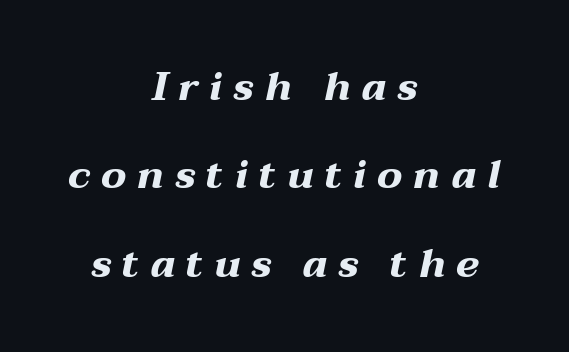
{"italic": "yes", "lean": "right", "slant_degrees": 12, "bold": "yes", "weight": "bold", "width": "wide", "stroke_contrast": "medium", "x_height": "medium", "monospaced": "no", "underline": "no", "align": "center", "line_spacing": "loose", "line_spacing_ratio": 2.21, "letter_spacing": "wide", "letter_spacing_em": 0.26, "glyph_px": 40}
